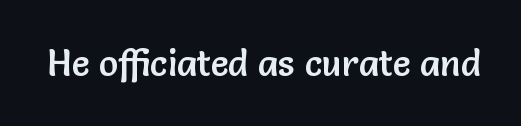
{"serif": "no", "italic": "no", "width": "normal", "stroke_contrast": "low", "x_height": "medium", "monospaced": "no", "underline": "no", "letter_spacing": "normal", "letter_spacing_em": 0.0, "glyph_px": 36}
